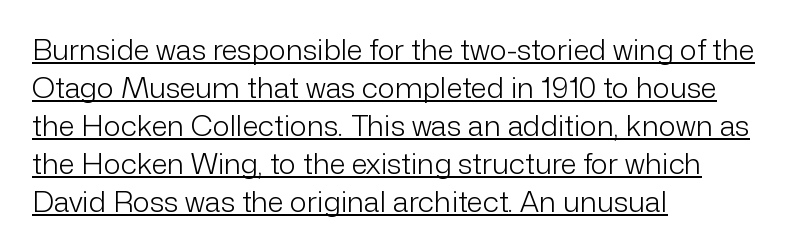
The face used here is a sans, in the tradition of grotesques and geometrics. Every character sits straight up, as roman type does. Weight: in the light-to-regular range. The rendering anchors every line to the left-hand side.
